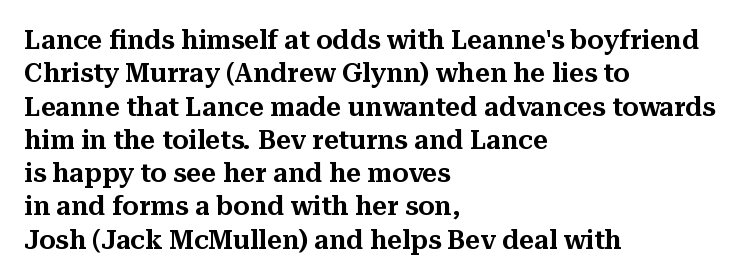
Q: Is the text italic (slanted)? A: No, it is upright.
Q: Is the text underlined? A: No.
Q: How is the paragraph aligned? A: Left-aligned.
Q: Is the spacing between letters normal or unusually wide? A: Normal.
Q: Is the spacing between lines tight, normal or loose? A: Normal.
